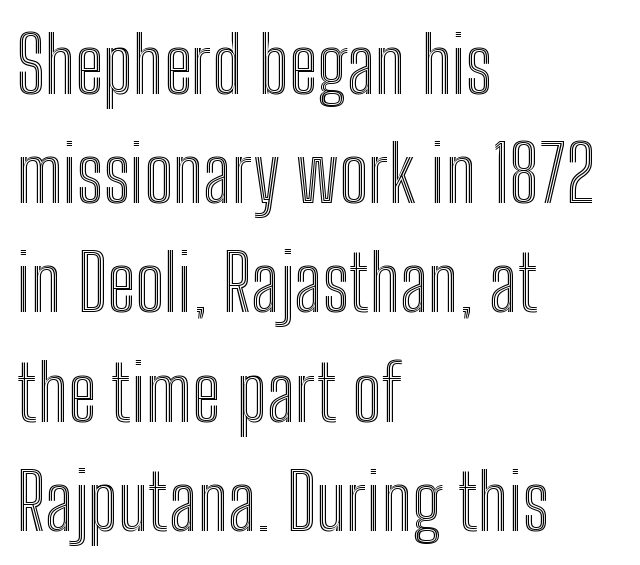
Q: Is the text italic (slanted)? A: No, it is upright.
Q: Is the text underlined? A: No.
Q: How is the paragraph aligned? A: Left-aligned.
Q: Is the spacing between letters normal or unusually wide? A: Normal.
Q: Is the spacing between lines tight, normal or loose? A: Normal.
Q: Width (condensed, normal, or wide)? A: Condensed.
Q: x-height? A: Medium.
Q: Monospaced? A: No.
